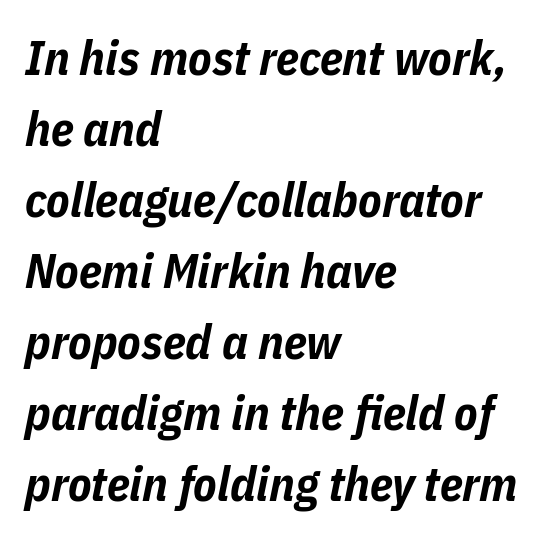
The image shows 48 px bold, condensed type, italic (leaning right); set left-aligned, normal line spacing (1.48x), normal letter spacing, not underlined; low stroke contrast and a medium x-height.
